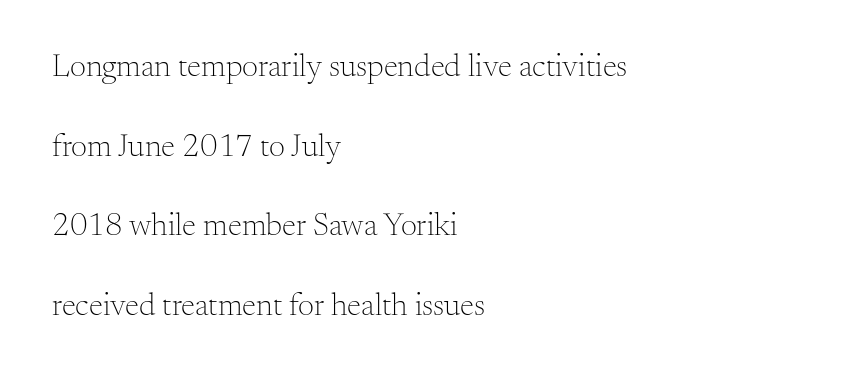
Q: Is the text bold? A: No.
Q: Is the text italic (slanted)? A: No, it is upright.
Q: Is the typeface a serif or a sans-serif typeface? A: Serif.
Q: Is the text underlined? A: No.
Q: How is the paragraph aligned? A: Left-aligned.
Q: Is the spacing between letters normal or unusually wide? A: Normal.
Q: Is the spacing between lines tight, normal or loose? A: Loose.
Q: Width (condensed, normal, or wide)? A: Normal.
Q: Stroke contrast? A: Medium.
Q: x-height? A: Small.
Q: Monospaced? A: No.
